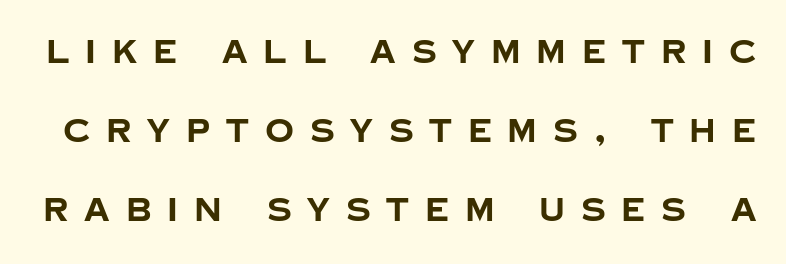
The image shows 32 px bold sans-serif type, upright; set loose line spacing (2.47x), unusually wide letter spacing (+0.5 em), not underlined; low stroke contrast and a large x-height.
